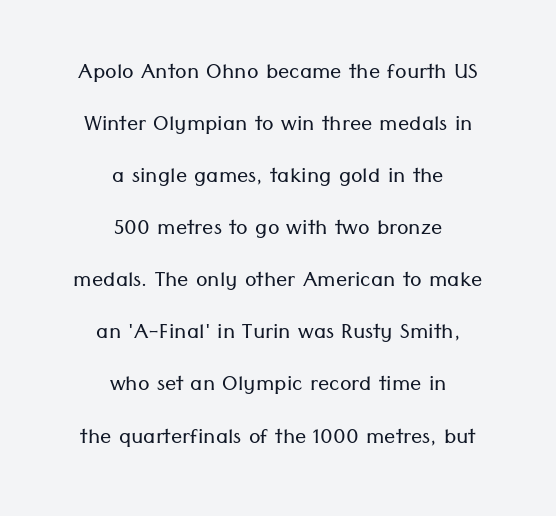
The image shows 28 px light sans-serif type, upright; set centered, line spacing 1.86x, normal letter spacing, not underlined; low stroke contrast and a medium x-height.
